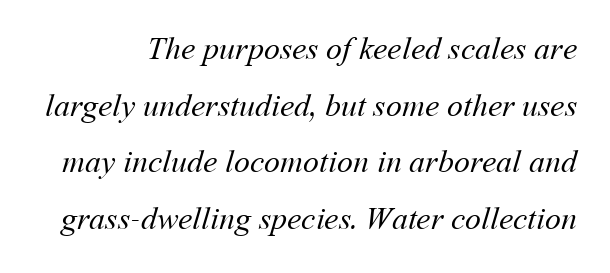
The image shows 32 px regular-weight type; set line spacing 1.77x, normal letter spacing, not underlined; medium stroke contrast and a medium x-height.
